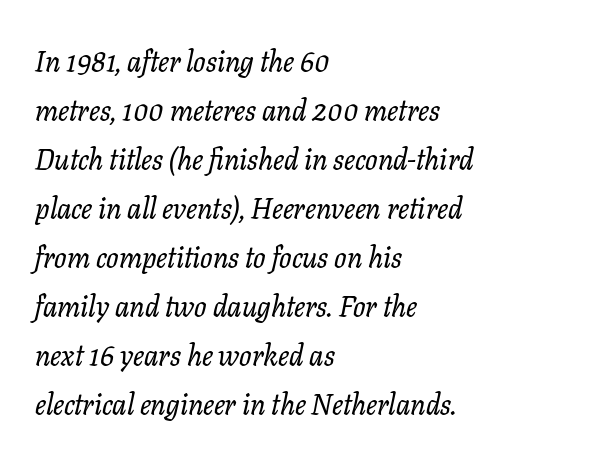
The image shows 29 px serif type, italic (leaning right); set left-aligned, normal line spacing (1.69x), normal letter spacing, not underlined; low stroke contrast and a medium x-height.
